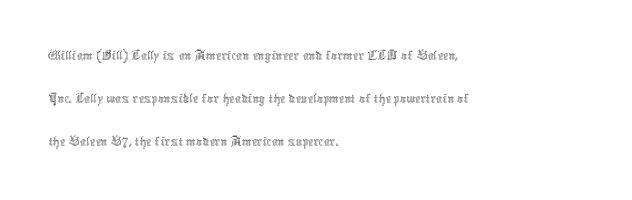
{"italic": "no", "bold": "no", "weight": "thin", "width": "condensed", "x_height": "medium", "monospaced": "no", "underline": "no", "align": "left", "line_spacing": "normal", "line_spacing_ratio": 1.39, "letter_spacing": "normal", "letter_spacing_em": 0.0, "glyph_px": 31}
